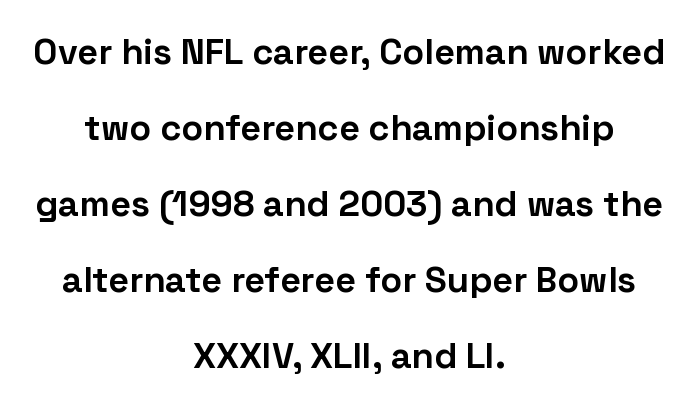
The glyphs in this specimen are sans serif. Each glyph is drawn with heavy, bold strokes. A typesetter would call this proportional, since set widths differ per character. The lettering holds an erect, upright posture throughout.
